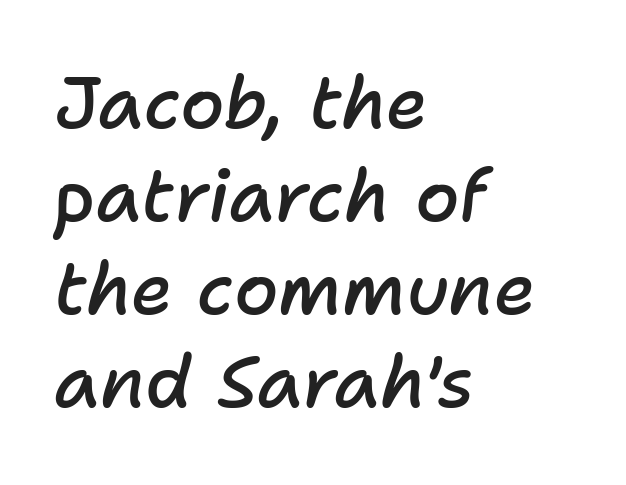
{"italic": "yes", "lean": "right", "slant_degrees": 11, "bold": "semi", "weight": "semibold", "width": "normal", "stroke_contrast": "low", "x_height": "medium", "monospaced": "no", "underline": "no", "align": "left", "line_spacing": "normal", "line_spacing_ratio": 1.29, "letter_spacing": "normal", "letter_spacing_em": 0.0, "glyph_px": 72}
